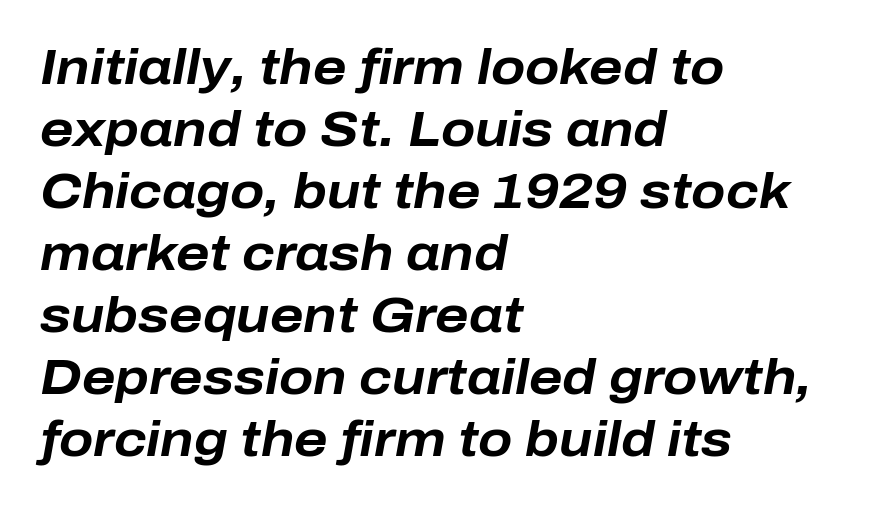
{"italic": "yes", "lean": "right", "slant_degrees": 10, "bold": "yes", "weight": "bold", "width": "normal", "stroke_contrast": "low", "x_height": "medium", "monospaced": "no", "underline": "no", "align": "left", "line_spacing_ratio": 1.24, "letter_spacing": "normal", "letter_spacing_em": 0.0, "glyph_px": 50}
